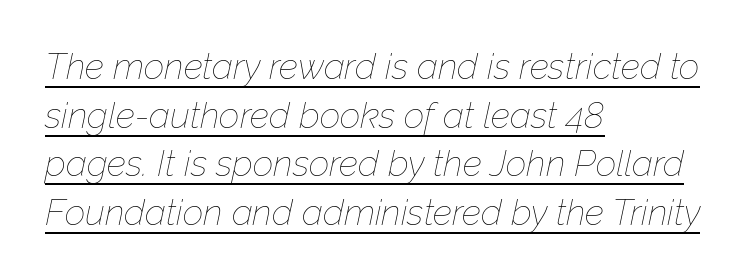
Q: Is the text bold? A: No.
Q: Is the text italic (slanted)? A: Yes, it leans right by about 12 degrees.
Q: Is the text underlined? A: Yes.
Q: How is the paragraph aligned? A: Left-aligned.
Q: Is the spacing between letters normal or unusually wide? A: Normal.
Q: Is the spacing between lines tight, normal or loose? A: Normal.
Q: Width (condensed, normal, or wide)? A: Normal.
Q: Stroke contrast? A: Low.
Q: x-height? A: Medium.
Q: Monospaced? A: No.
